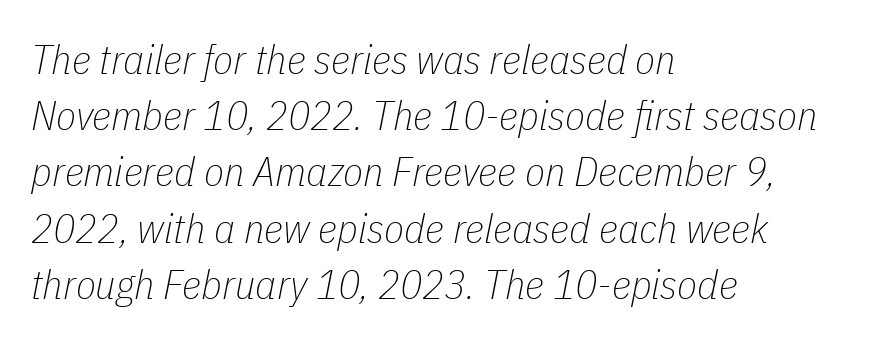
{"italic": "yes", "lean": "right", "slant_degrees": 11, "bold": "no", "weight": "thin", "width": "condensed", "stroke_contrast": "low", "x_height": "medium", "monospaced": "no", "underline": "no", "align": "left", "line_spacing": "normal", "line_spacing_ratio": 1.37, "letter_spacing": "normal", "letter_spacing_em": 0.0, "glyph_px": 41}
